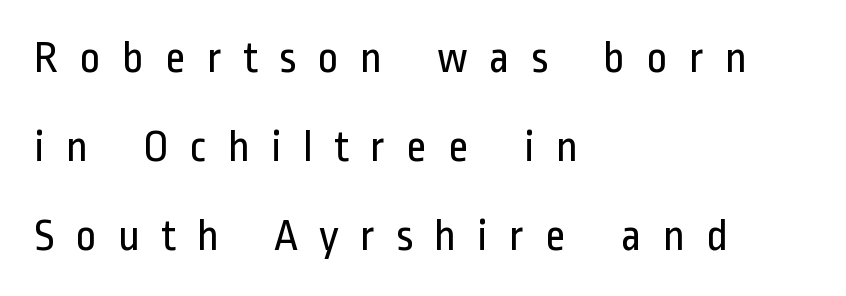
Q: Is the text bold? A: No.
Q: Is the text italic (slanted)? A: No, it is upright.
Q: Is the typeface a serif or a sans-serif typeface? A: Sans-serif.
Q: Is the text underlined? A: No.
Q: How is the paragraph aligned? A: Left-aligned.
Q: Is the spacing between letters normal or unusually wide? A: Unusually wide.
Q: Is the spacing between lines tight, normal or loose? A: Loose.
Q: Width (condensed, normal, or wide)? A: Condensed.
Q: Stroke contrast? A: Low.
Q: x-height? A: Medium.
Q: Monospaced? A: No.
